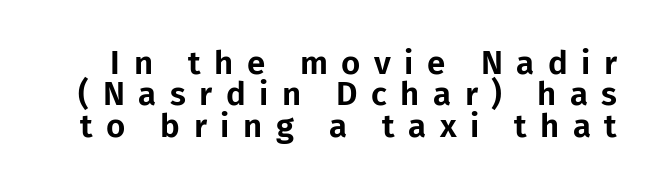
Q: Is the text italic (slanted)? A: No, it is upright.
Q: Is the typeface a serif or a sans-serif typeface? A: Sans-serif.
Q: Is the text underlined? A: No.
Q: Is the spacing between letters normal or unusually wide? A: Unusually wide.
Q: Is the spacing between lines tight, normal or loose? A: Tight.
Q: Width (condensed, normal, or wide)? A: Normal.
Q: Stroke contrast? A: Low.
Q: x-height? A: Medium.
Q: Monospaced? A: No.
